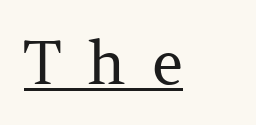
The image shows 60 px regular-weight serif type, upright; set unusually wide letter spacing (+0.44 em), underlined; medium stroke contrast and a medium x-height.
